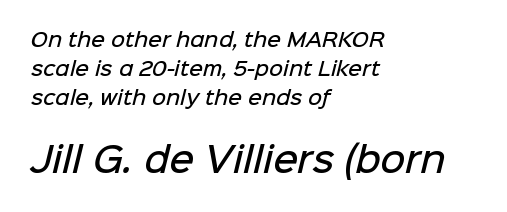
The image shows 34 px semibold sans-serif type; set left-aligned, normal line spacing (1.53x), normal letter spacing, not underlined; the second (bottom) block is 1.79x larger; low stroke contrast and a medium x-height.
